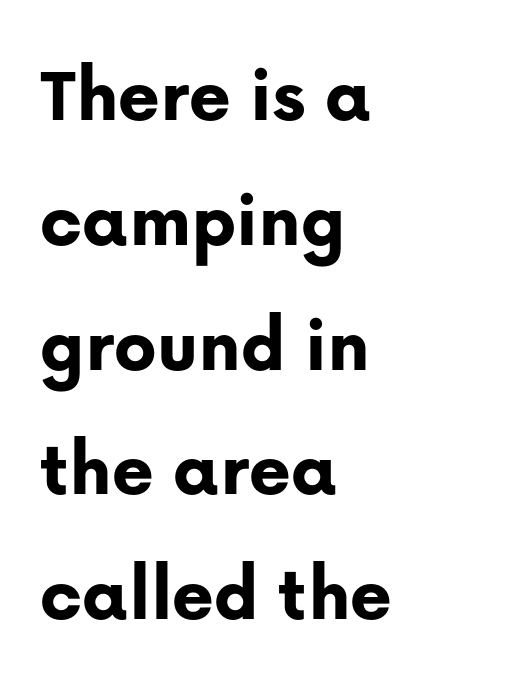
Font category for this specimen: sans-serif. Horizontal bands of white between lines are of average thickness. Inter-character spacing is left at the font's built-in metrics. The letters are bold, with thick, heavy strokes. Every row of glyphs begins at an identical x-position on the left. The rendering uses natural spacing where letterforms have individual widths.
